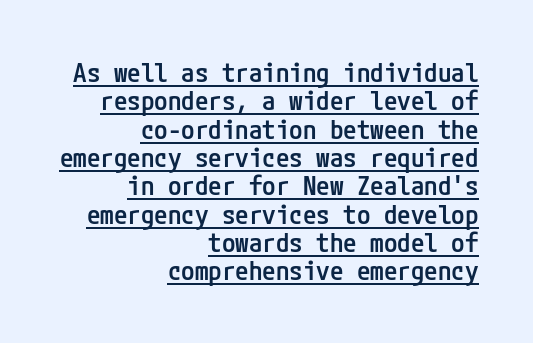
Q: Is the text bold? A: Semi-bold.
Q: Is the text italic (slanted)? A: No, it is upright.
Q: Is the text underlined? A: Yes.
Q: How is the paragraph aligned? A: Right-aligned.
Q: Is the spacing between letters normal or unusually wide? A: Normal.
Q: Is the spacing between lines tight, normal or loose? A: Tight.
